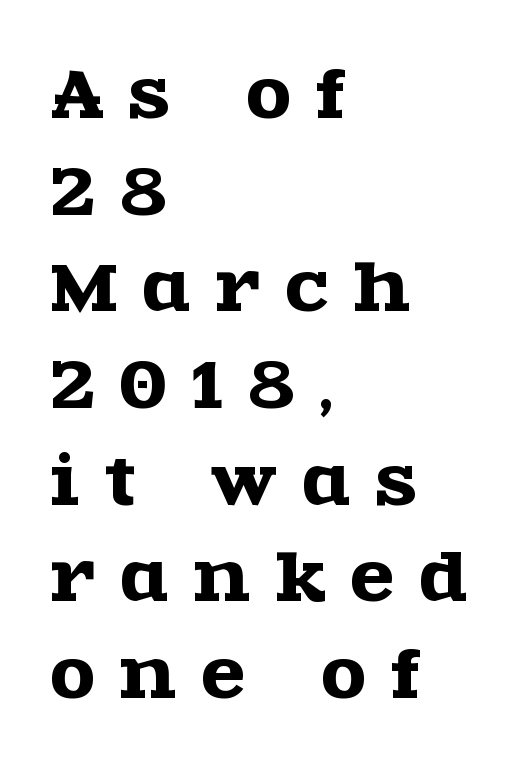
{"serif": "yes", "italic": "no", "width": "wide", "x_height": "large", "monospaced": "no", "underline": "no", "align": "left", "line_spacing": "normal", "line_spacing_ratio": 1.51, "letter_spacing": "wide", "letter_spacing_em": 0.4, "glyph_px": 64}
